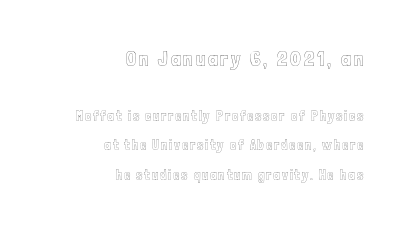
Q: Is the text italic (slanted)? A: No, it is upright.
Q: Is the text underlined? A: No.
Q: How is the paragraph aligned? A: Right-aligned.
Q: Is the spacing between lines tight, normal or loose? A: Loose.
Q: Which block of text is set in a larger size, the first (top) or the second (bottom)? A: The first (top) one.
